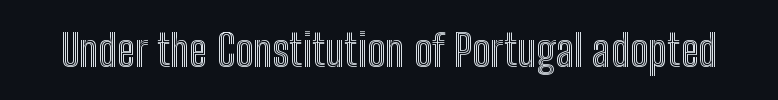
Q: Is the text italic (slanted)? A: No, it is upright.
Q: Is the text underlined? A: No.
Q: Is the spacing between letters normal or unusually wide? A: Normal.
Q: Width (condensed, normal, or wide)? A: Condensed.
Q: x-height? A: Medium.
Q: Monospaced? A: No.
